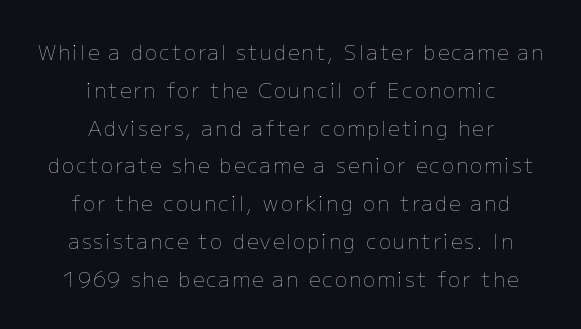
The image shows 20 px text type, upright; set centered, line spacing 1.89x, not underlined.
